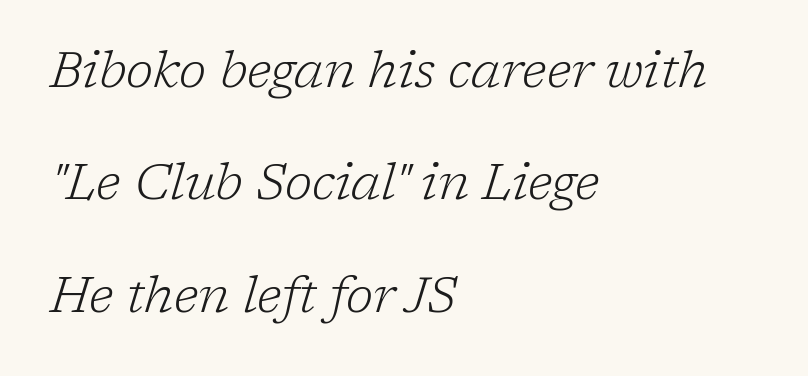
{"serif": "yes", "italic": "yes", "lean": "right", "slant_degrees": 17, "bold": "no", "weight": "light", "width": "normal", "stroke_contrast": "low", "x_height": "medium", "monospaced": "no", "underline": "no", "align": "left", "line_spacing": "loose", "line_spacing_ratio": 2.25, "letter_spacing": "normal", "letter_spacing_em": 0.0, "glyph_px": 50}
